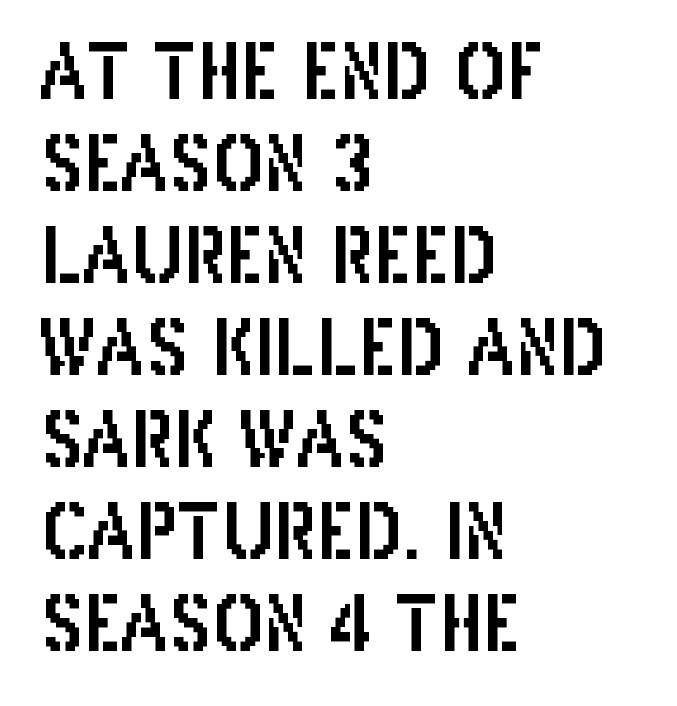
The area under the type is left untouched. The face used here is proportionally spaced, like ordinary book or web type. Letterform terminals end flat and unadorned throughout the passage. Characters remain perfectly vertical along every line. Teacher's note: observe the even left margin — that is flush-left alignment.
